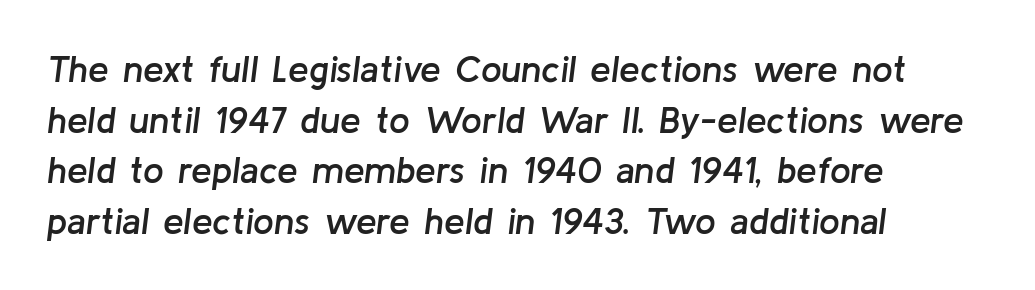
The image shows 37 px semibold type, italic (leaning right); set left-aligned, normal line spacing (1.37x), normal letter spacing, not underlined; low stroke contrast and a medium x-height.
